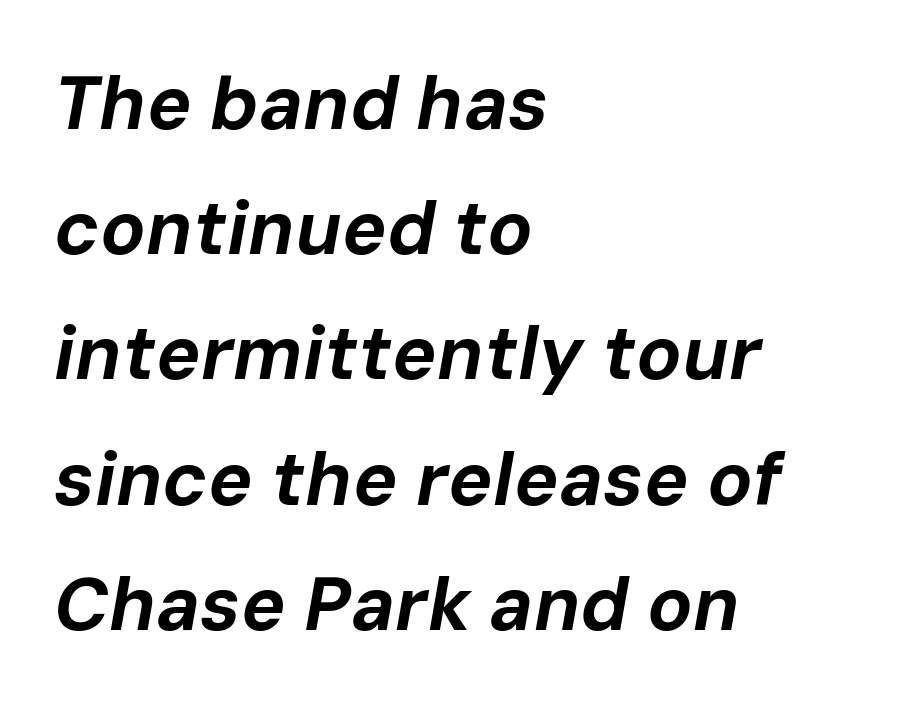
The image shows 75 px bold type, italic (leaning right); set left-aligned, normal line spacing (1.67x), normal letter spacing, not underlined; low stroke contrast and a medium x-height.
